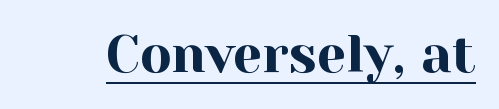
The image shows 52 px serif type, upright; set normal letter spacing, underlined; a medium x-height.
